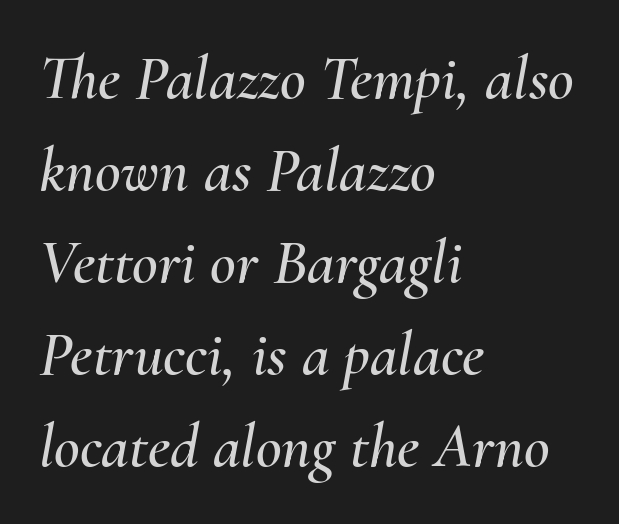
The paragraph has a hard left edge and a soft right edge. Regarding leading, the lines here are spaced in the standard way. A bare baseline throughout the passage. Think of a printed novel: that variable character pitch is what you see here. In terms of letterspacing, this is plain default setting.
